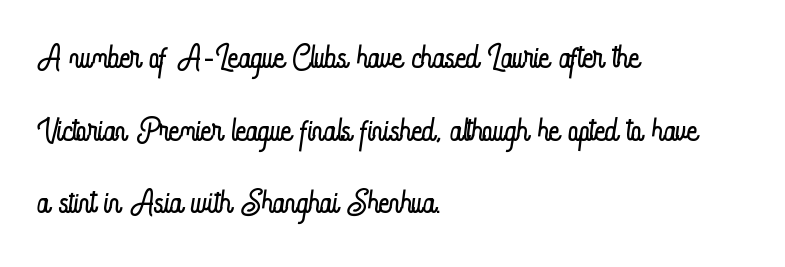
{"bold": "no", "weight": "light", "width": "condensed", "stroke_contrast": "low", "x_height": "small", "monospaced": "no", "underline": "no", "align": "left", "line_spacing": "normal", "line_spacing_ratio": 1.58, "letter_spacing": "normal", "letter_spacing_em": 0.0, "glyph_px": 46}
